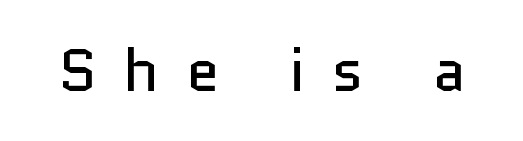
The image shows 60 px regular-weight sans-serif type, upright; set unusually wide letter spacing (+0.45 em), not underlined; low stroke contrast and a medium x-height.
